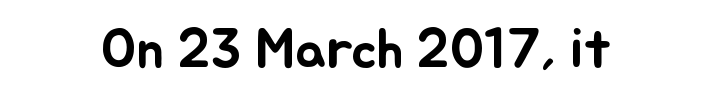
Q: Is the text italic (slanted)? A: No, it is upright.
Q: Is the text underlined? A: No.
Q: Is the spacing between letters normal or unusually wide? A: Normal.
Q: Width (condensed, normal, or wide)? A: Normal.
Q: Stroke contrast? A: Low.
Q: x-height? A: Small.
Q: Monospaced? A: No.
